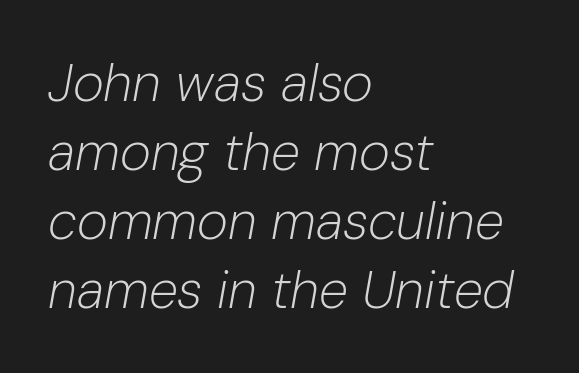
The image shows 53 px light type, italic (leaning right); set left-aligned, normal line spacing (1.3x), normal letter spacing, not underlined; low stroke contrast and a medium x-height.
